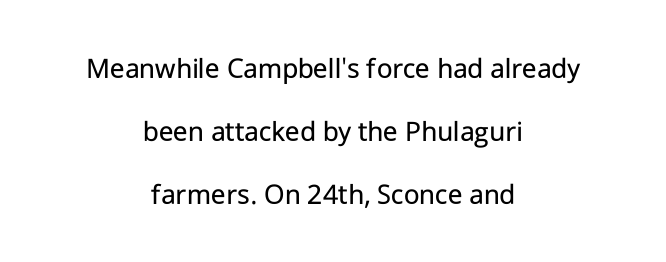
{"serif": "no", "italic": "no", "bold": "no", "weight": "regular", "width": "normal", "stroke_contrast": "low", "x_height": "medium", "monospaced": "no", "underline": "no", "align": "center", "line_spacing": "loose", "line_spacing_ratio": 2.1, "letter_spacing": "normal", "letter_spacing_em": 0.0, "glyph_px": 30}
